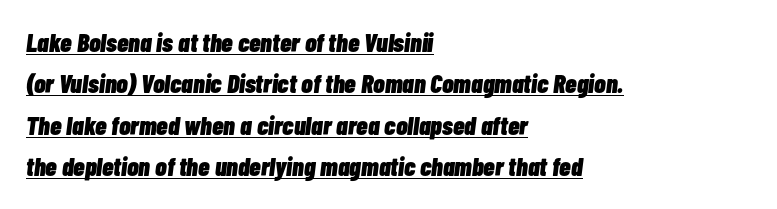
{"italic": "yes", "lean": "right", "slant_degrees": 7, "bold": "yes", "underline": "yes", "align": "left", "line_spacing": "normal", "line_spacing_ratio": 1.59, "letter_spacing": "normal", "letter_spacing_em": 0.0, "glyph_px": 26}
